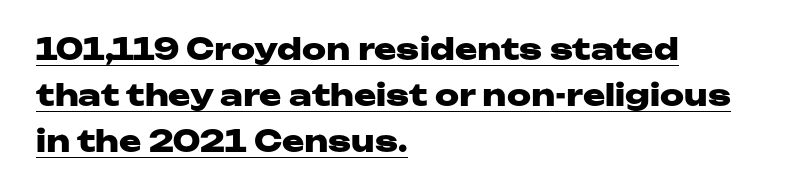
Q: Is the text bold? A: Yes.
Q: Is the text italic (slanted)? A: No, it is upright.
Q: Is the typeface a serif or a sans-serif typeface? A: Sans-serif.
Q: Is the text underlined? A: Yes.
Q: How is the paragraph aligned? A: Left-aligned.
Q: Is the spacing between letters normal or unusually wide? A: Normal.
Q: Is the spacing between lines tight, normal or loose? A: Normal.
Q: Width (condensed, normal, or wide)? A: Wide.
Q: Stroke contrast? A: Low.
Q: x-height? A: Medium.
Q: Monospaced? A: No.
